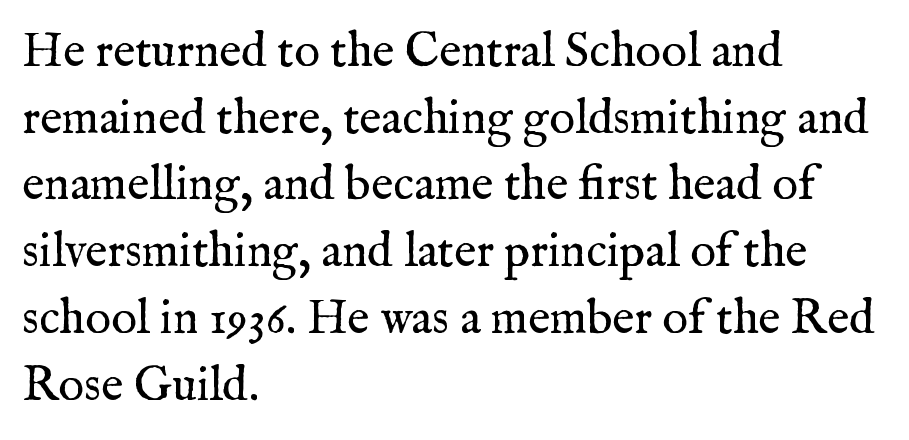
Q: Is the text bold? A: No.
Q: Is the text italic (slanted)? A: No, it is upright.
Q: Is the typeface a serif or a sans-serif typeface? A: Serif.
Q: Is the text underlined? A: No.
Q: How is the paragraph aligned? A: Left-aligned.
Q: Is the spacing between letters normal or unusually wide? A: Normal.
Q: Is the spacing between lines tight, normal or loose? A: Normal.
Q: Width (condensed, normal, or wide)? A: Normal.
Q: Stroke contrast? A: Medium.
Q: x-height? A: Medium.
Q: Monospaced? A: No.
